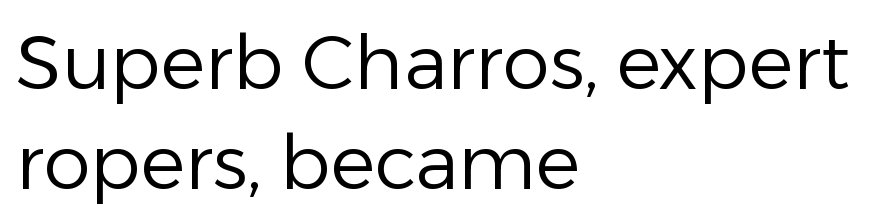
Q: Is the text bold? A: No.
Q: Is the text italic (slanted)? A: No, it is upright.
Q: Is the typeface a serif or a sans-serif typeface? A: Sans-serif.
Q: Is the text underlined? A: No.
Q: How is the paragraph aligned? A: Left-aligned.
Q: Is the spacing between letters normal or unusually wide? A: Normal.
Q: Is the spacing between lines tight, normal or loose? A: Normal.
Q: Width (condensed, normal, or wide)? A: Normal.
Q: Stroke contrast? A: Low.
Q: x-height? A: Medium.
Q: Monospaced? A: No.
